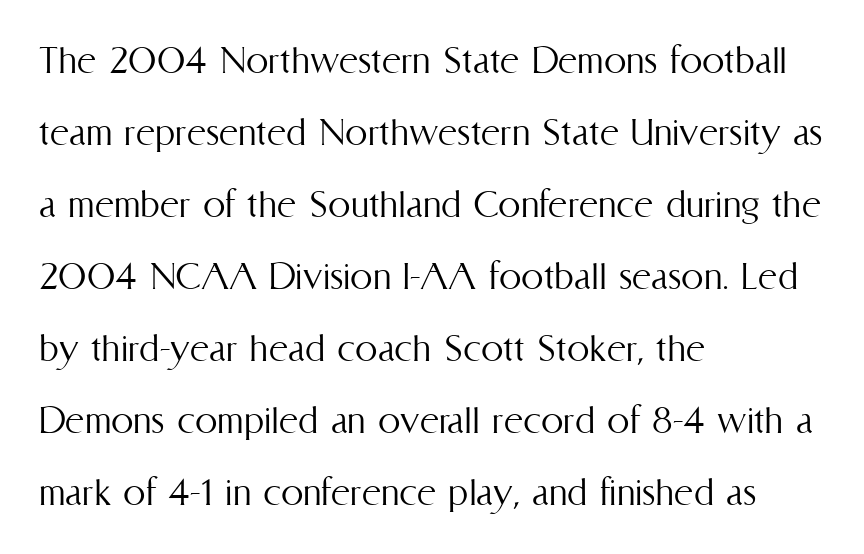
{"italic": "no", "bold": "no", "weight": "light", "width": "condensed", "stroke_contrast": "medium", "x_height": "medium", "monospaced": "no", "underline": "no", "align": "left", "line_spacing": "normal", "line_spacing_ratio": 1.6, "letter_spacing": "normal", "letter_spacing_em": 0.0, "glyph_px": 45}
